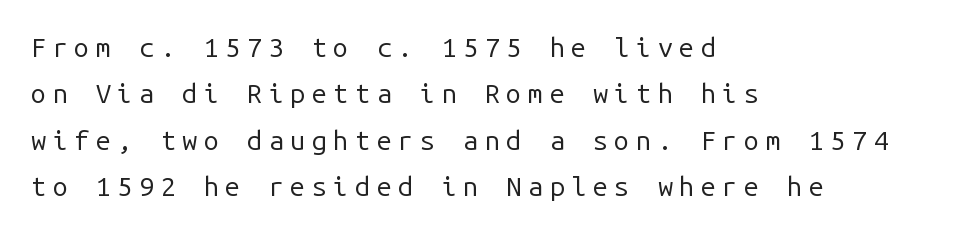
Q: Is the text bold? A: No.
Q: Is the text italic (slanted)? A: No, it is upright.
Q: Is the text underlined? A: No.
Q: How is the paragraph aligned? A: Left-aligned.
Q: Is the spacing between letters normal or unusually wide? A: Unusually wide.
